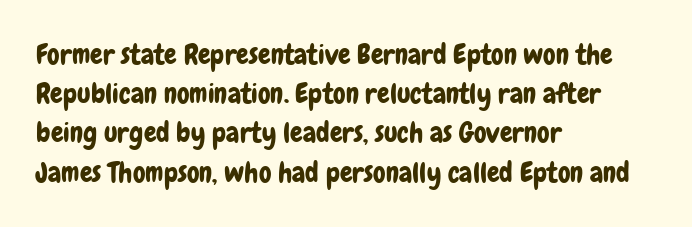
Q: Is the text italic (slanted)? A: No, it is upright.
Q: Is the typeface a serif or a sans-serif typeface? A: Sans-serif.
Q: Is the text underlined? A: No.
Q: How is the paragraph aligned? A: Left-aligned.
Q: Is the spacing between letters normal or unusually wide? A: Normal.
Q: Is the spacing between lines tight, normal or loose? A: Normal.
Q: Width (condensed, normal, or wide)? A: Condensed.
Q: Stroke contrast? A: Low.
Q: x-height? A: Medium.
Q: Monospaced? A: No.
